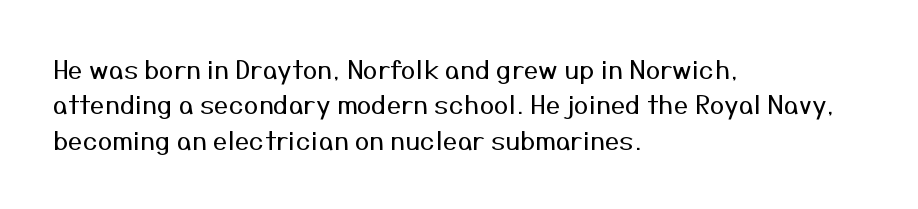
The image shows 26 px text type, upright; set left-aligned, normal line spacing (1.36x), normal letter spacing, not underlined.
